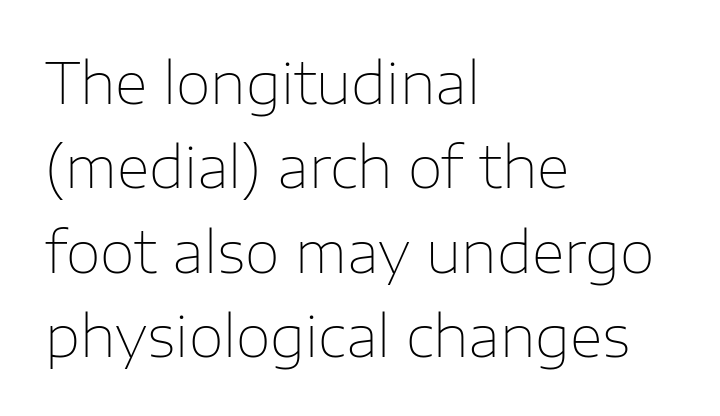
The image shows 57 px thin sans-serif type, upright; set left-aligned, normal line spacing (1.48x), normal letter spacing, not underlined; low stroke contrast and a medium x-height.
